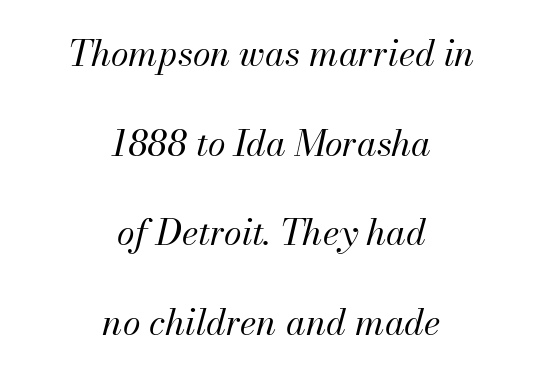
The image shows 36 px regular-weight type, italic (leaning right); set centered, loose line spacing (2.49x), normal letter spacing, not underlined; medium stroke contrast and a small x-height.
